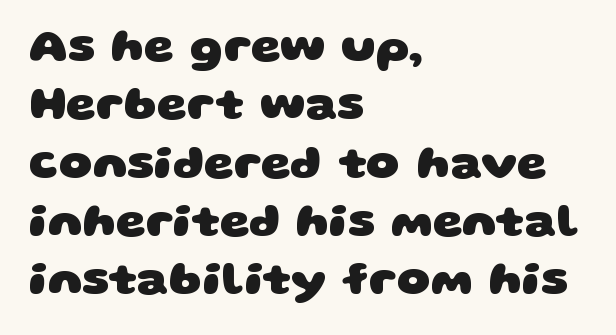
{"serif": "no", "bold": "yes", "weight": "heavy", "width": "wide", "stroke_contrast": "low", "x_height": "large", "monospaced": "no", "underline": "no", "align": "left", "line_spacing_ratio": 1.24, "letter_spacing": "normal", "letter_spacing_em": 0.0, "glyph_px": 47}
